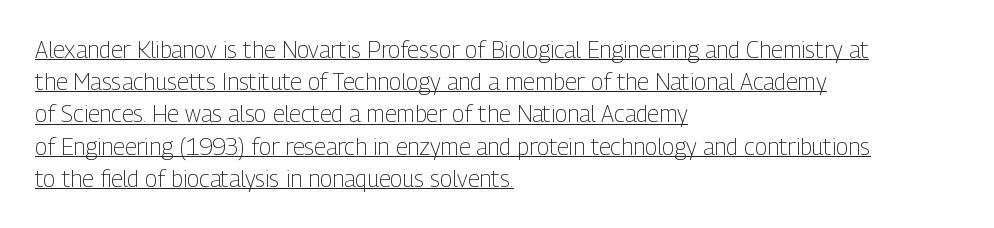
{"italic": "no", "bold": "no", "underline": "yes", "align": "left", "line_spacing": "normal", "line_spacing_ratio": 1.4, "letter_spacing": "normal", "letter_spacing_em": 0.0, "glyph_px": 23}
